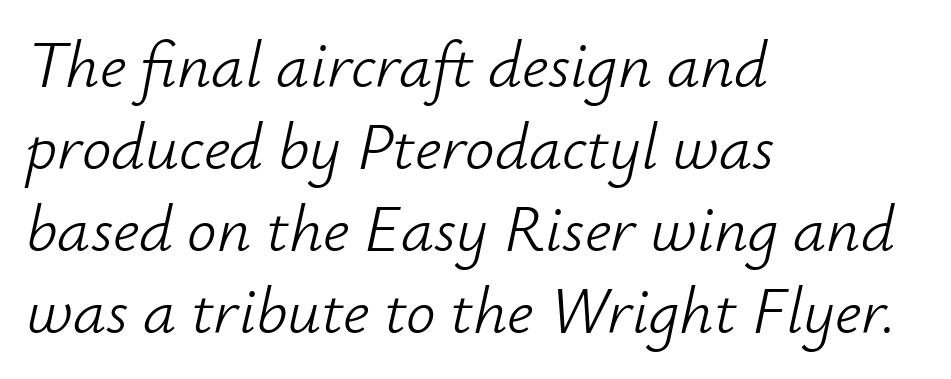
Q: Is the text bold? A: No.
Q: Is the text italic (slanted)? A: Yes, it leans right by about 12 degrees.
Q: Is the text underlined? A: No.
Q: How is the paragraph aligned? A: Left-aligned.
Q: Is the spacing between letters normal or unusually wide? A: Normal.
Q: Width (condensed, normal, or wide)? A: Normal.
Q: Stroke contrast? A: Low.
Q: x-height? A: Small.
Q: Monospaced? A: No.
